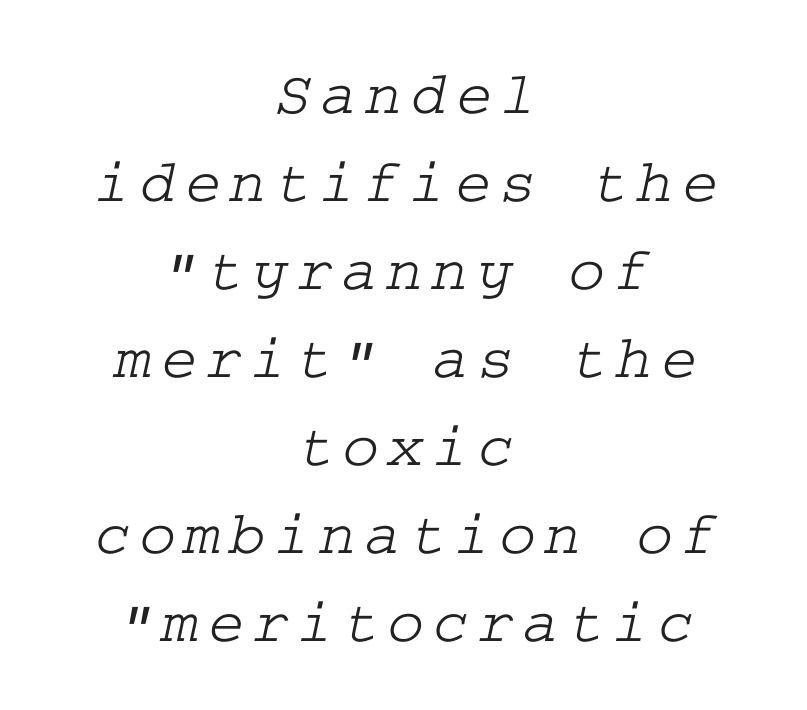
The image shows 62 px wide serif type; set centered, normal line spacing (1.42x), not underlined; low stroke contrast and a medium x-height.
